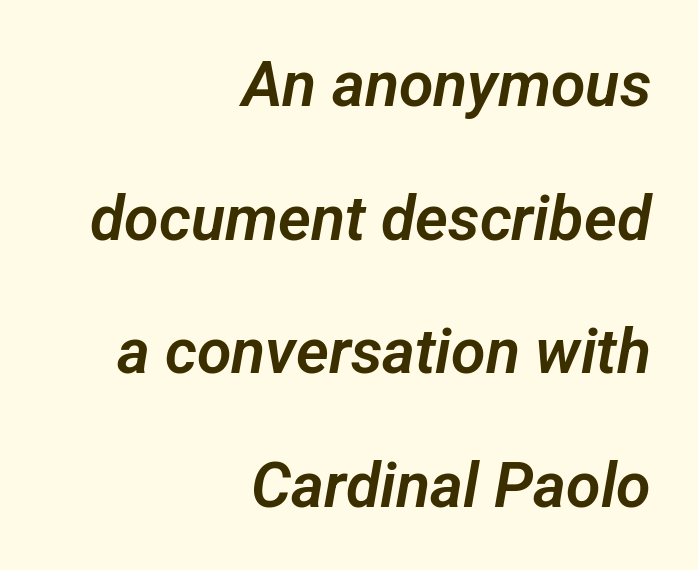
{"serif": "no", "width": "normal", "stroke_contrast": "low", "x_height": "medium", "monospaced": "no", "underline": "no", "align": "right", "line_spacing": "loose", "line_spacing_ratio": 2.12, "letter_spacing": "normal", "letter_spacing_em": 0.0, "glyph_px": 63}
